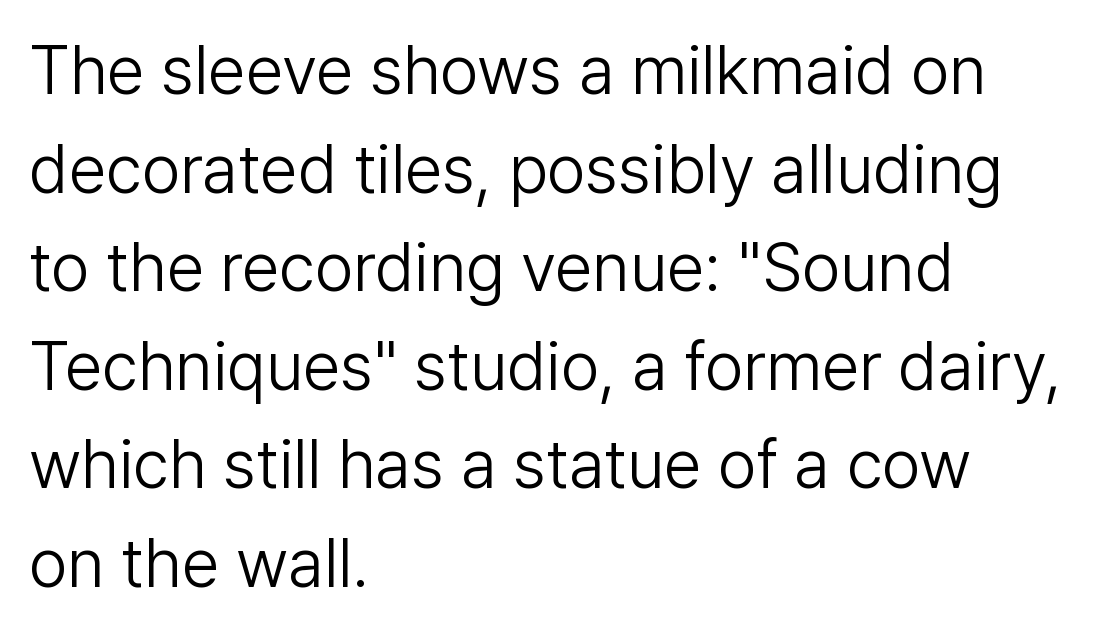
A quiet, ordinary-to-light weight characterises the typeface. The passage shown stacks its lines at a standard gap. Observe the ordinary spacing: letters are neighbours, not strangers. This rendering features lettering with no underline.
